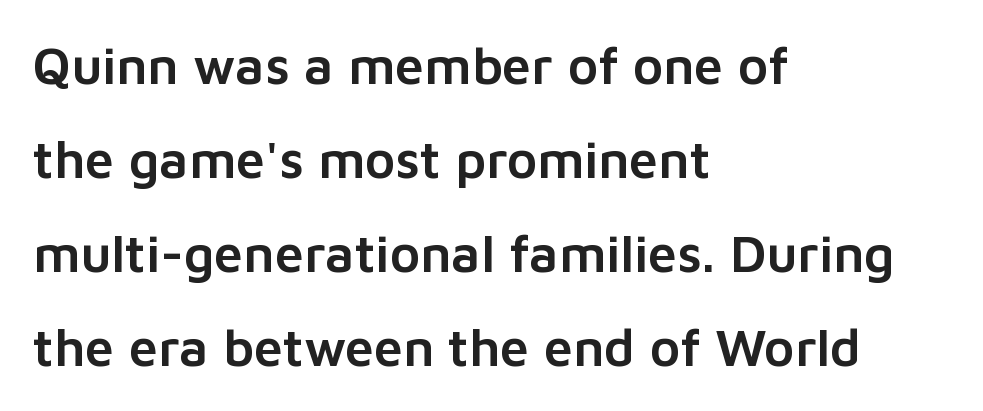
{"serif": "no", "italic": "no", "width": "normal", "stroke_contrast": "low", "x_height": "medium", "monospaced": "no", "underline": "no", "align": "left", "line_spacing_ratio": 1.81, "letter_spacing": "normal", "letter_spacing_em": 0.0, "glyph_px": 52}
